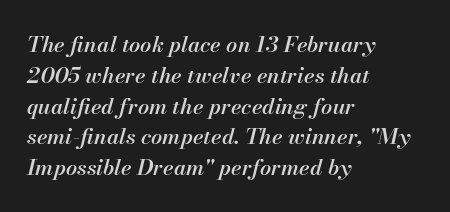
The image shows 22 px text type, italic (leaning right); set left-aligned, normal line spacing (1.4x), normal letter spacing, not underlined.
